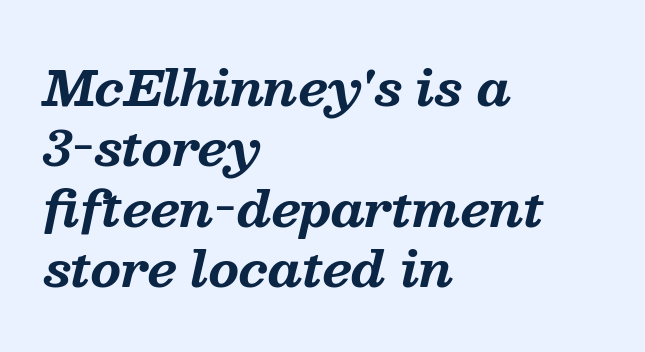
{"serif": "yes", "italic": "yes", "lean": "right", "slant_degrees": 13, "bold": "yes", "weight": "bold", "width": "normal", "stroke_contrast": "medium", "x_height": "medium", "monospaced": "no", "underline": "no", "align": "left", "line_spacing_ratio": 1.23, "letter_spacing": "normal", "letter_spacing_em": 0.0, "glyph_px": 49}
